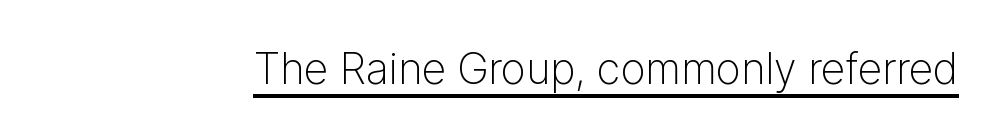
The image shows 43 px light sans-serif type, upright; set normal letter spacing, underlined; low stroke contrast and a medium x-height.
